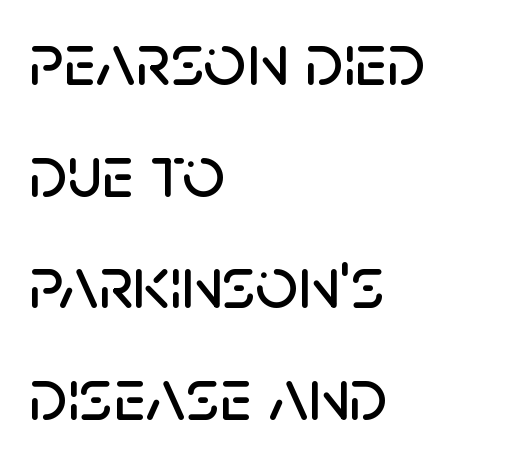
{"serif": "no", "italic": "no", "width": "normal", "stroke_contrast": "low", "x_height": "large", "monospaced": "no", "underline": "no", "align": "left", "line_spacing": "normal", "line_spacing_ratio": 1.49, "letter_spacing": "normal", "letter_spacing_em": 0.0, "glyph_px": 75}
